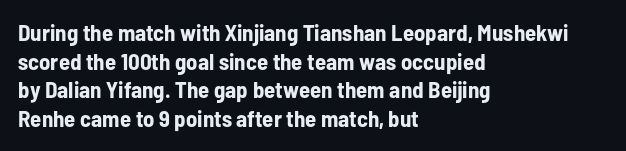
The image shows 23 px bold type, upright; set left-aligned, normal line spacing (1.25x), normal letter spacing, not underlined.
